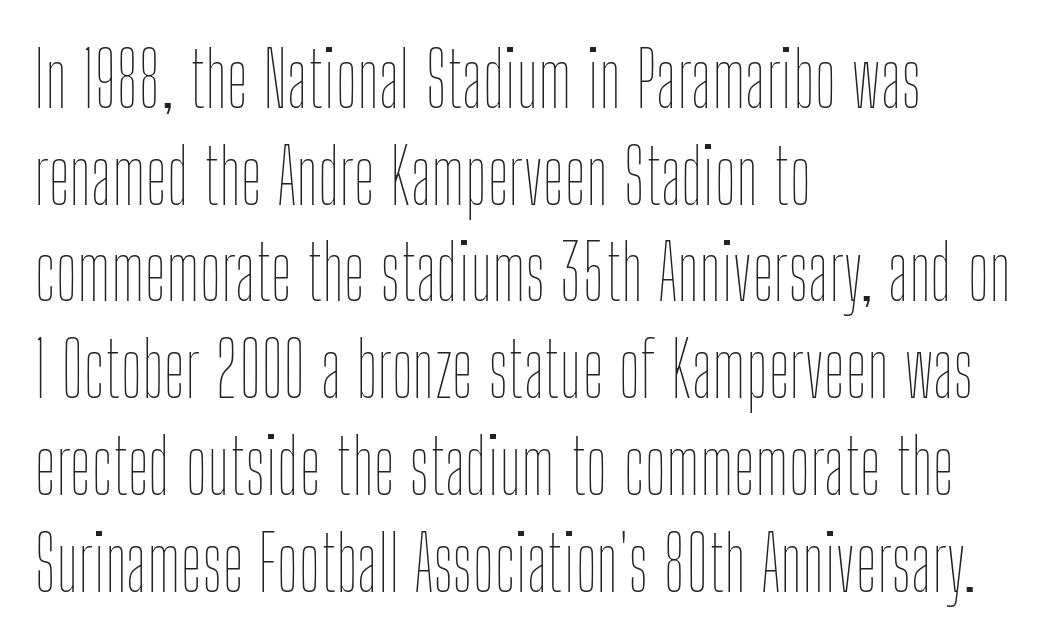
{"italic": "no", "bold": "no", "weight": "thin", "width": "condensed", "stroke_contrast": "low", "x_height": "medium", "monospaced": "no", "underline": "no", "align": "left", "line_spacing": "normal", "line_spacing_ratio": 1.29, "letter_spacing": "normal", "letter_spacing_em": 0.0, "glyph_px": 75}
